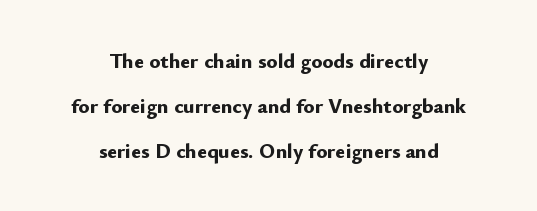
Q: Is the text bold? A: Yes.
Q: Is the text italic (slanted)? A: No, it is upright.
Q: Is the text underlined? A: No.
Q: How is the paragraph aligned? A: Centered.
Q: Is the spacing between letters normal or unusually wide? A: Normal.
Q: Is the spacing between lines tight, normal or loose? A: Loose.
